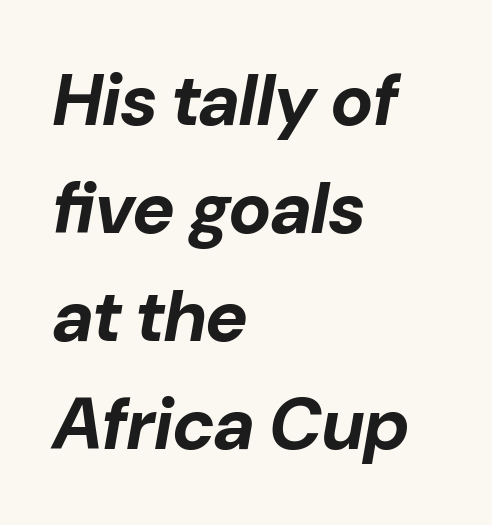
{"italic": "yes", "lean": "right", "slant_degrees": 10, "bold": "yes", "weight": "bold", "width": "normal", "stroke_contrast": "low", "x_height": "medium", "monospaced": "no", "underline": "no", "align": "left", "line_spacing": "normal", "line_spacing_ratio": 1.5, "letter_spacing": "normal", "letter_spacing_em": 0.0, "glyph_px": 72}
